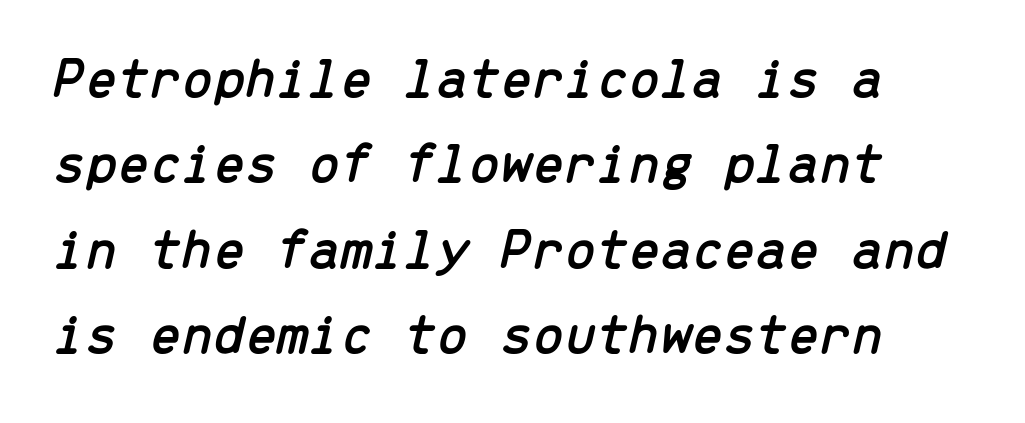
{"italic": "yes", "lean": "right", "slant_degrees": 13, "width": "normal", "stroke_contrast": "low", "x_height": "medium", "monospaced": "yes", "underline": "no", "line_spacing": "normal", "line_spacing_ratio": 1.5, "letter_spacing": "normal", "letter_spacing_em": 0.0, "glyph_px": 57}
